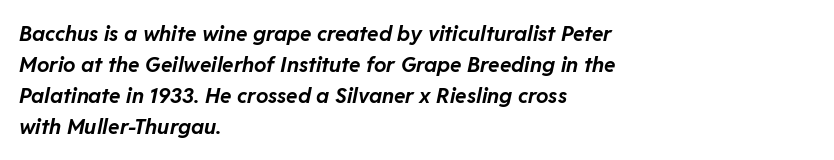
The image shows 21 px bold type, italic (leaning right); set left-aligned, normal line spacing (1.47x), normal letter spacing, not underlined.
